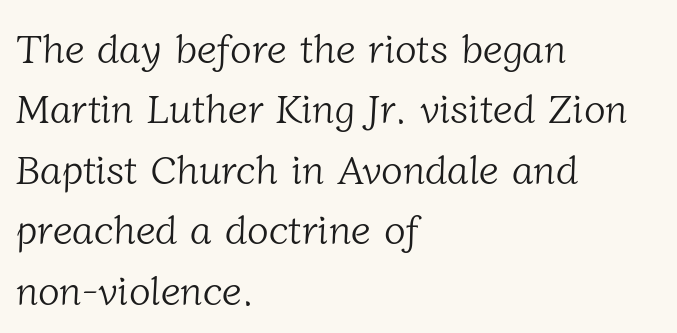
In terms of leading, this rendering sits right in the middle. Note the varied advance widths — an 'i' is clearly narrower than an 'm'. Compared with typical body copy, the letter spacing here is the same. Underline: absent. Alignment: flush left.
